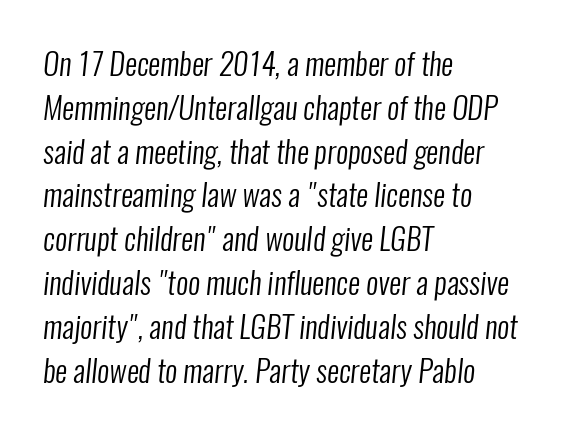
The image shows 30 px regular-weight, condensed sans-serif type; set left-aligned, normal line spacing (1.46x), normal letter spacing, not underlined; low stroke contrast and a medium x-height.
